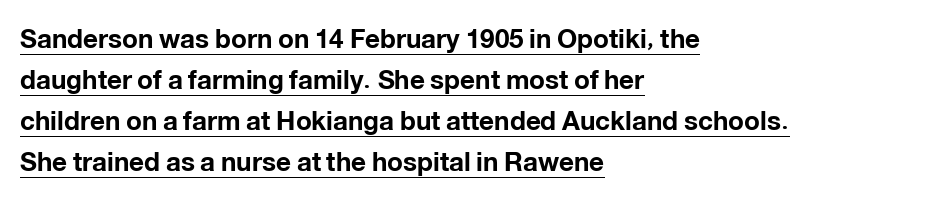
Q: Is the text bold? A: Yes.
Q: Is the text italic (slanted)? A: No, it is upright.
Q: Is the text underlined? A: Yes.
Q: How is the paragraph aligned? A: Left-aligned.
Q: Is the spacing between letters normal or unusually wide? A: Normal.
Q: Is the spacing between lines tight, normal or loose? A: Normal.
